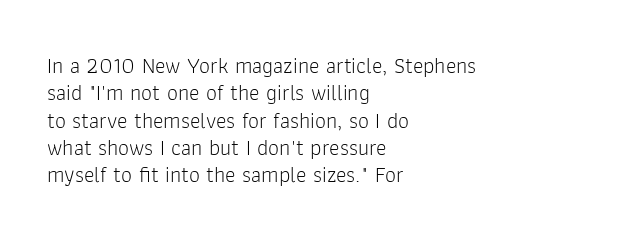
The image shows 22 px text type, upright; set left-aligned, line spacing 1.24x, normal letter spacing, not underlined.
